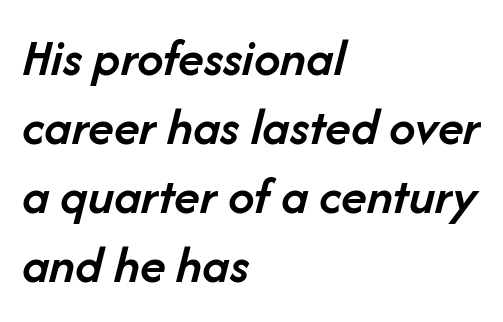
{"italic": "yes", "lean": "right", "slant_degrees": 14, "bold": "semi", "weight": "semibold", "width": "normal", "stroke_contrast": "low", "x_height": "medium", "monospaced": "no", "underline": "no", "align": "left", "line_spacing": "normal", "line_spacing_ratio": 1.3, "letter_spacing": "normal", "letter_spacing_em": 0.0, "glyph_px": 53}
